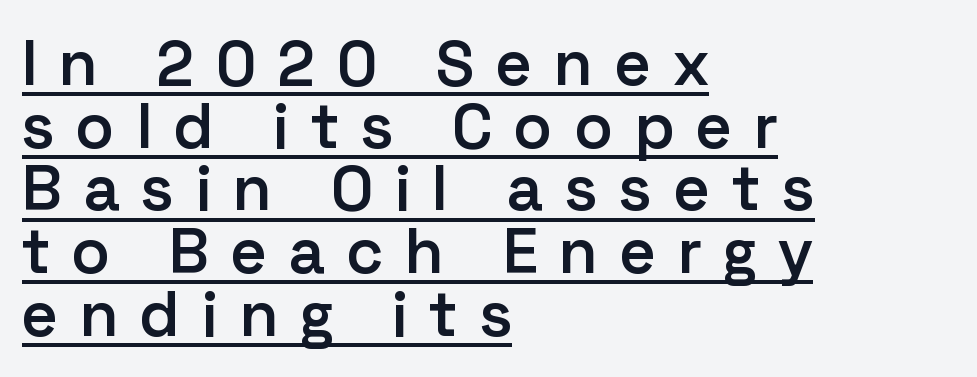
The image shows 64 px semibold sans-serif type, upright; set left-aligned, tight line spacing (0.98x), unusually wide letter spacing (+0.35 em), underlined; low stroke contrast and a medium x-height.
